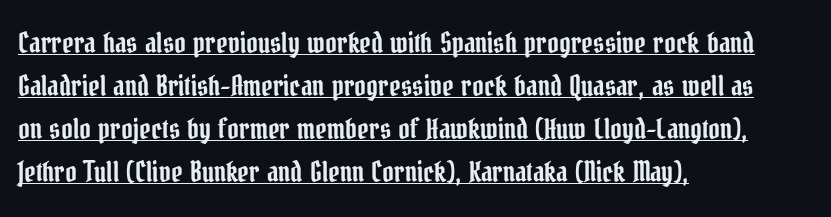
{"serif": "yes", "italic": "no", "width": "condensed", "stroke_contrast": "low", "x_height": "medium", "monospaced": "no", "underline": "yes", "align": "left", "line_spacing": "normal", "line_spacing_ratio": 1.53, "letter_spacing": "normal", "letter_spacing_em": 0.0, "glyph_px": 28}
